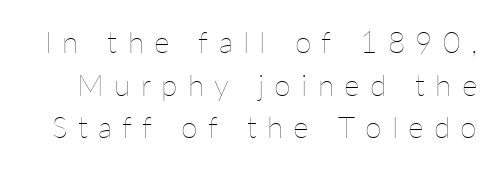
The image shows 30 px thin type, upright; set normal line spacing (1.42x), unusually wide letter spacing (+0.34 em), not underlined; low stroke contrast and a medium x-height.
